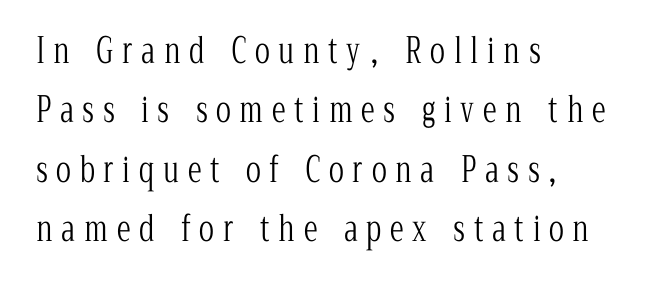
The cut favours lightness, reaching ordinary text weight at its darkest. Typographically, this falls in the serif category. Leftover space on each line is placed entirely after the last word. This block has exactly the height ordinary leading produces. Caption: expanded tracking, letters set apart. This sample uses an upright cut, with every glyph sitting square on the baseline.
